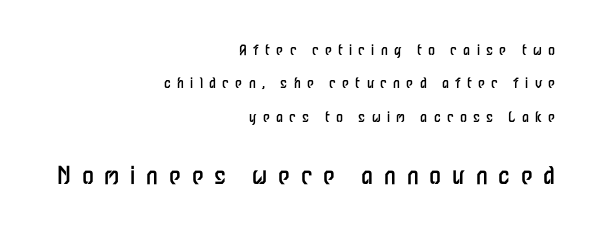
Q: Is the text bold? A: No.
Q: Is the text italic (slanted)? A: No, it is upright.
Q: Is the text underlined? A: No.
Q: How is the paragraph aligned? A: Right-aligned.
Q: Is the spacing between letters normal or unusually wide? A: Unusually wide.
Q: Is the spacing between lines tight, normal or loose? A: Loose.
Q: Which block of text is set in a larger size, the first (top) or the second (bottom)? A: The second (bottom) one.
